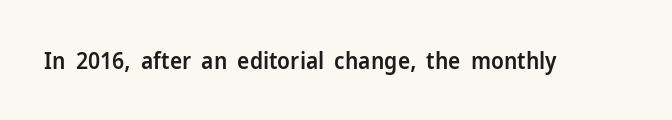
The image shows 23 px text type, upright; set normal letter spacing, not underlined.
